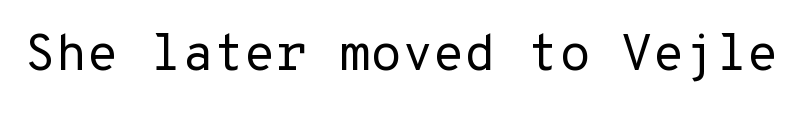
{"serif": "no", "italic": "no", "bold": "no", "weight": "regular", "width": "normal", "stroke_contrast": "low", "x_height": "medium", "monospaced": "yes", "underline": "no", "letter_spacing": "normal", "letter_spacing_em": 0.0, "glyph_px": 51}
